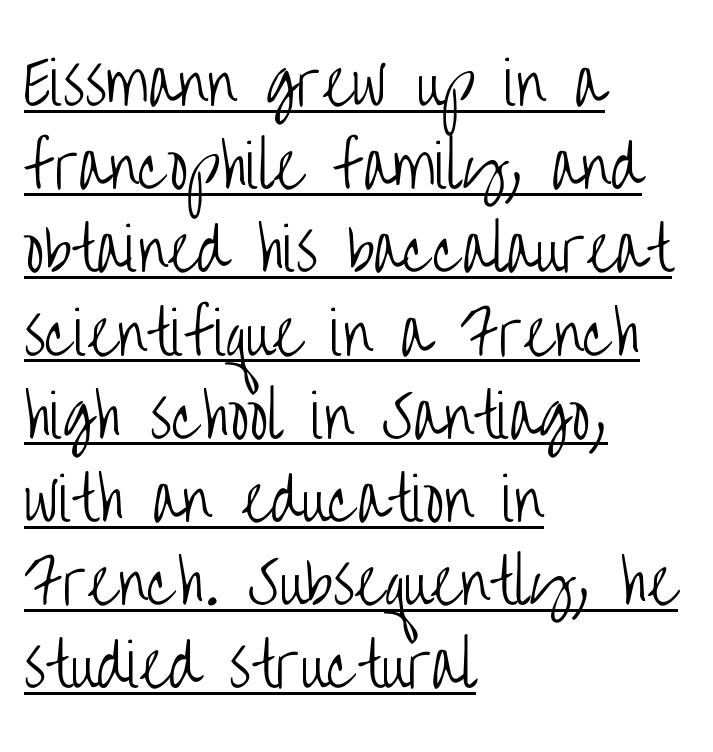
{"serif": "no", "italic": "no", "bold": "no", "weight": "light", "width": "condensed", "stroke_contrast": "low", "x_height": "large", "monospaced": "no", "underline": "yes", "align": "left", "line_spacing": "normal", "line_spacing_ratio": 1.41, "letter_spacing": "normal", "letter_spacing_em": 0.0, "glyph_px": 59}
